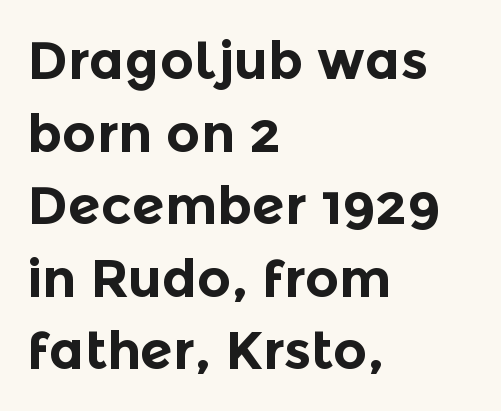
The image shows 53 px bold sans-serif type, upright; set left-aligned, normal line spacing (1.37x), normal letter spacing, not underlined; a medium x-height.
